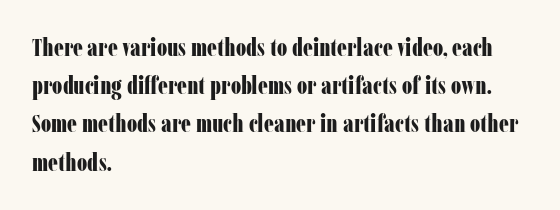
Lines of text with bare space underneath. Quick note: interline space is typical. The line texture is even and compact thanks to regular tracking. The letters stand straight up with perfectly vertical stems. I'd describe the lettering as bold — thick and assertive.
